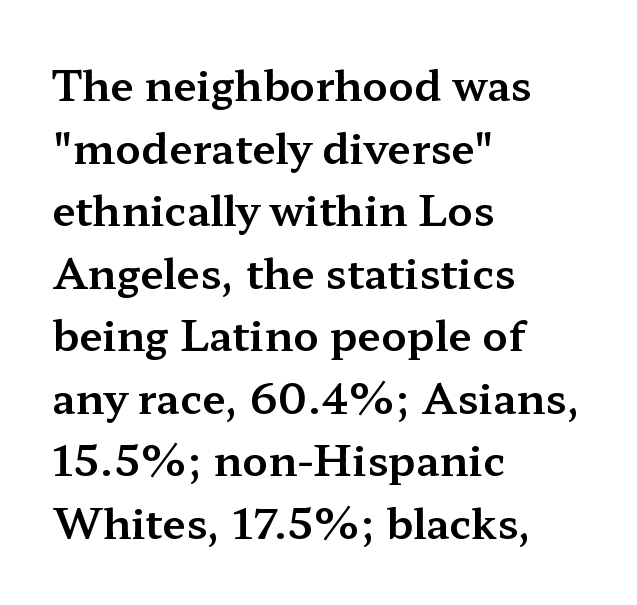
{"serif": "yes", "italic": "no", "width": "wide", "stroke_contrast": "medium", "x_height": "medium", "monospaced": "no", "underline": "no", "align": "left", "line_spacing": "normal", "line_spacing_ratio": 1.49, "letter_spacing": "normal", "letter_spacing_em": 0.0, "glyph_px": 42}
